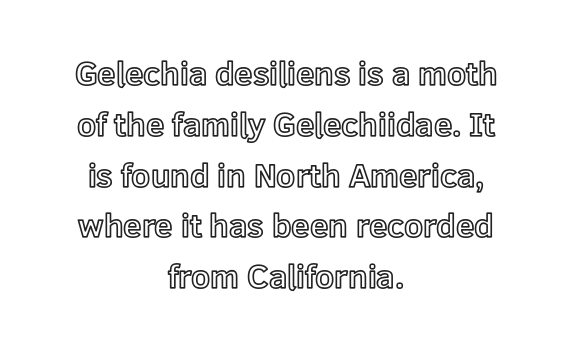
The letters advance in unequal steps, a hallmark of proportional type. Notice how the passage keeps no hard edge, just a central spine. Posture: straight, roman, zero tilt. Letters rest on an invisible, unmarked baseline. If you measured baseline to baseline, you'd find a middling distance.
